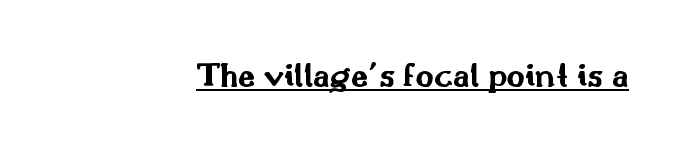
{"serif": "no", "italic": "no", "bold": "yes", "weight": "bold", "width": "wide", "stroke_contrast": "medium", "x_height": "small", "monospaced": "no", "underline": "yes", "letter_spacing": "normal", "letter_spacing_em": 0.0, "glyph_px": 35}
